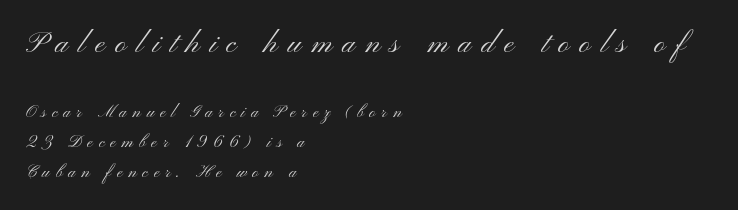
The image shows 30 px light, wide sans-serif type; set left-aligned, line spacing 1.75x, unusually wide letter spacing (+0.34 em), not underlined; the first (top) block is 1.76x larger; medium stroke contrast and a small x-height.
